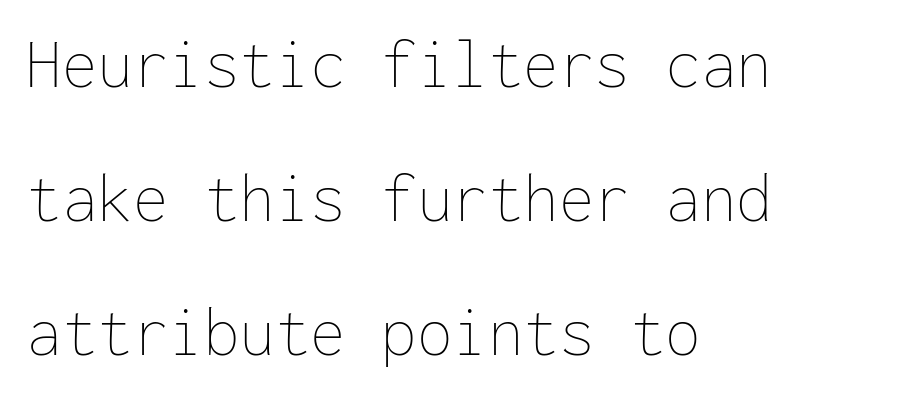
{"italic": "no", "bold": "no", "weight": "thin", "width": "normal", "stroke_contrast": "low", "x_height": "medium", "monospaced": "yes", "underline": "no", "align": "left", "line_spacing_ratio": 1.89, "letter_spacing": "normal", "letter_spacing_em": 0.0, "glyph_px": 71}
